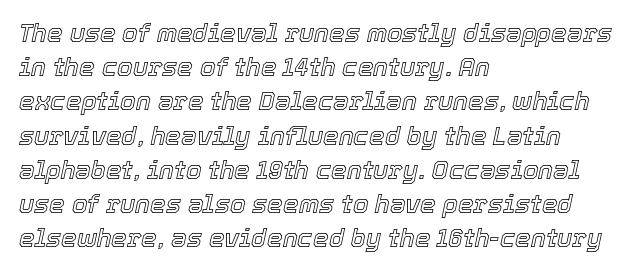
The text block is weighted toward the left margin, trailing off unevenly rightward. The space directly below the letters is spotless. What stands out about the letter spacing? Nothing — it is the standard amount. Compared with typical paragraphs, the rows here are spaced about the same. Italic: yes, the glyphs are oblique.
